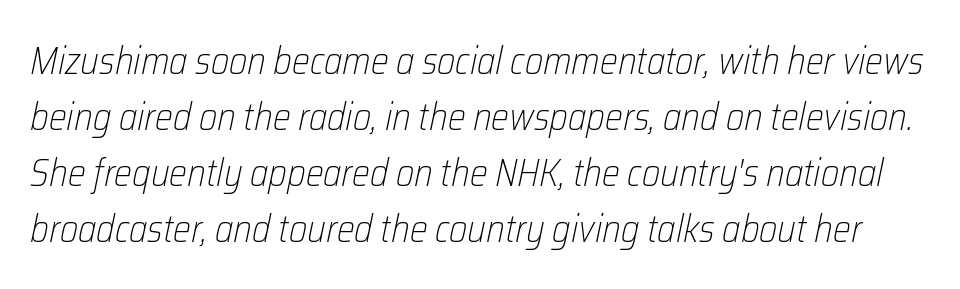
Tracking here is standard; glyphs follow each other at the usual distance. You could not count columns in this text — the font is proportionally spaced. Is the type slanted? Yes — the strokes lean at a clear angle. Counters stay open thanks to moderate or lighter strokes. This sample keeps an unexceptional amount of space between lines. Underlining? Definitely not there.
